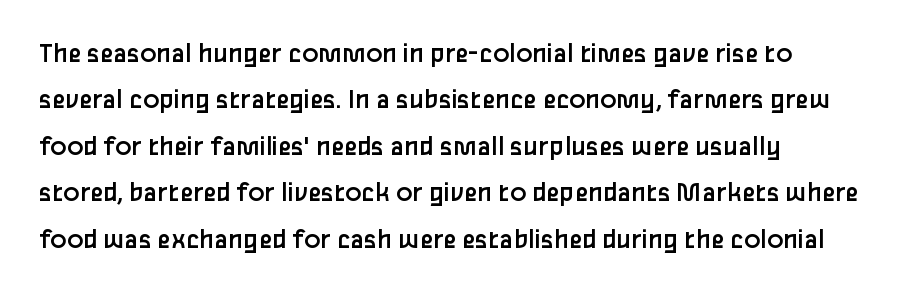
The image shows 30 px regular-weight sans-serif type, upright; set normal line spacing (1.55x), normal letter spacing, not underlined; low stroke contrast and a medium x-height.
